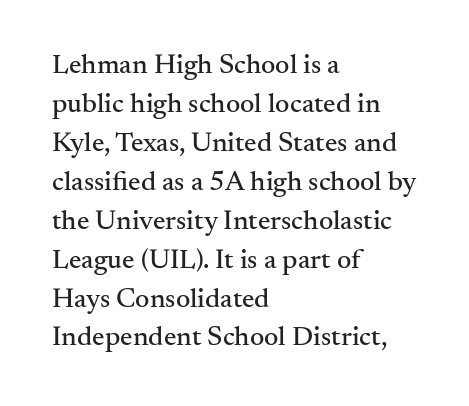
The image shows 28 px serif type, upright; set left-aligned, normal line spacing (1.39x), normal letter spacing, not underlined; medium stroke contrast and a small x-height.
